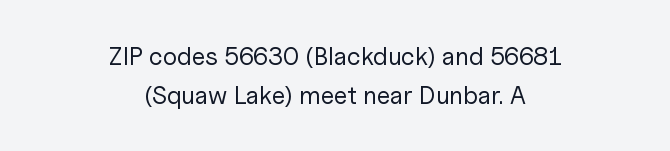
The rendering uses a moderate line-height, typical for paragraphs. Vertical stems look standard width or narrower in stroke. Underlining? Definitely not there. The lettering holds an erect, upright posture throughout.
